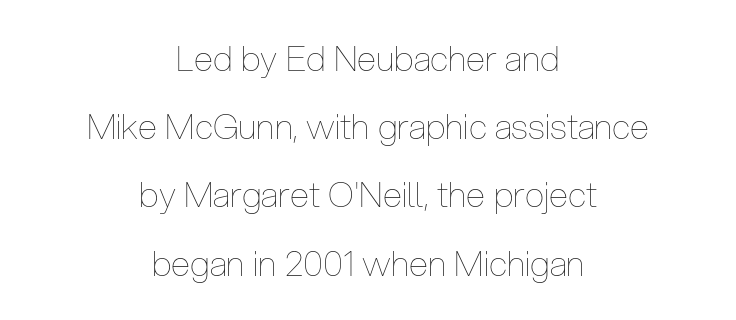
{"italic": "no", "bold": "no", "weight": "thin", "width": "condensed", "stroke_contrast": "low", "x_height": "medium", "monospaced": "no", "underline": "no", "align": "center", "line_spacing": "loose", "line_spacing_ratio": 1.95, "letter_spacing": "normal", "letter_spacing_em": 0.0, "glyph_px": 35}
